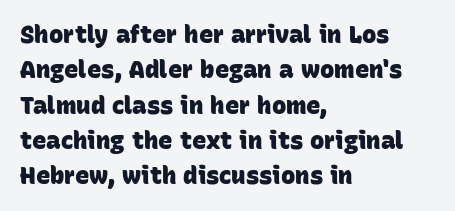
{"bold": "yes", "underline": "no", "align": "left", "line_spacing": "normal", "line_spacing_ratio": 1.47, "letter_spacing": "normal", "letter_spacing_em": 0.0, "glyph_px": 24}
